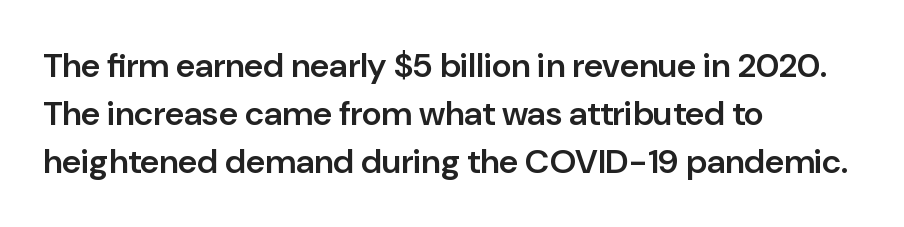
The image shows 34 px semibold sans-serif type, upright; set left-aligned, normal line spacing (1.41x), normal letter spacing, not underlined; low stroke contrast and a medium x-height.
